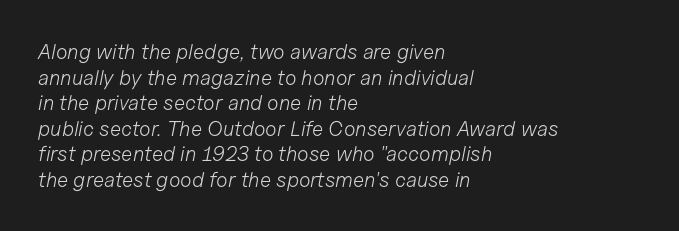
Each line starts at the same left margin while the right side varies. The horizontal fit of the characters is conventional and even. Rule under the text: the space is simply empty. This sample uses an oblique cut, with every glyph tilted off the vertical. Stems and bowls with no extra thickness — not bold.
